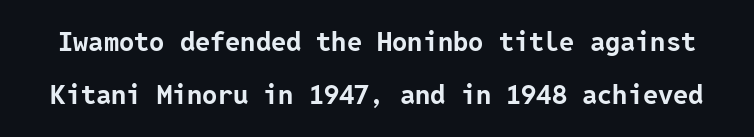
The image shows 27 px bold type, upright; set loose line spacing (1.97x), normal letter spacing, not underlined.
